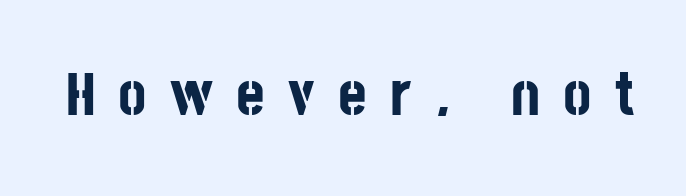
Grotesque or geometric, the face here clearly has no serifs. Ordinary non-slanted type is in use. Do the characters align in a grid? No, the font is proportional. Tracking here is generous; glyphs stand well apart from one another.
